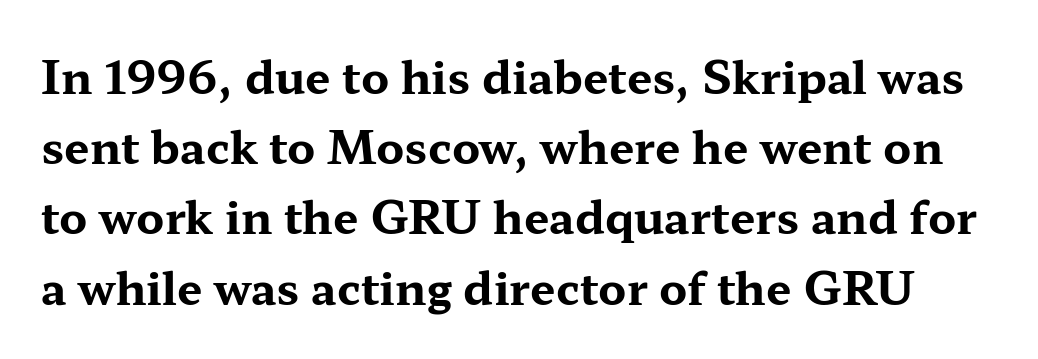
Decoration check: the copy has no underline. Students, note that the glyphs here touch the page at normal intervals. Regarding serifs, this sample has them. The font's upright variant was chosen for this text.
